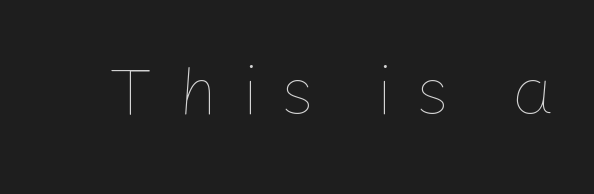
{"italic": "no", "bold": "no", "weight": "thin", "width": "normal", "stroke_contrast": "low", "x_height": "medium", "monospaced": "no", "underline": "no", "letter_spacing": "wide", "letter_spacing_em": 0.33, "glyph_px": 69}
